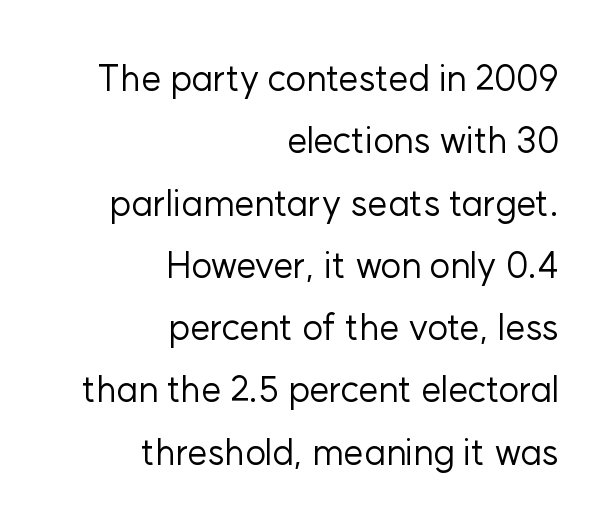
{"serif": "no", "italic": "no", "bold": "no", "weight": "regular", "width": "normal", "stroke_contrast": "low", "x_height": "medium", "monospaced": "no", "underline": "no", "align": "right", "line_spacing_ratio": 1.73, "letter_spacing": "normal", "letter_spacing_em": 0.0, "glyph_px": 36}
